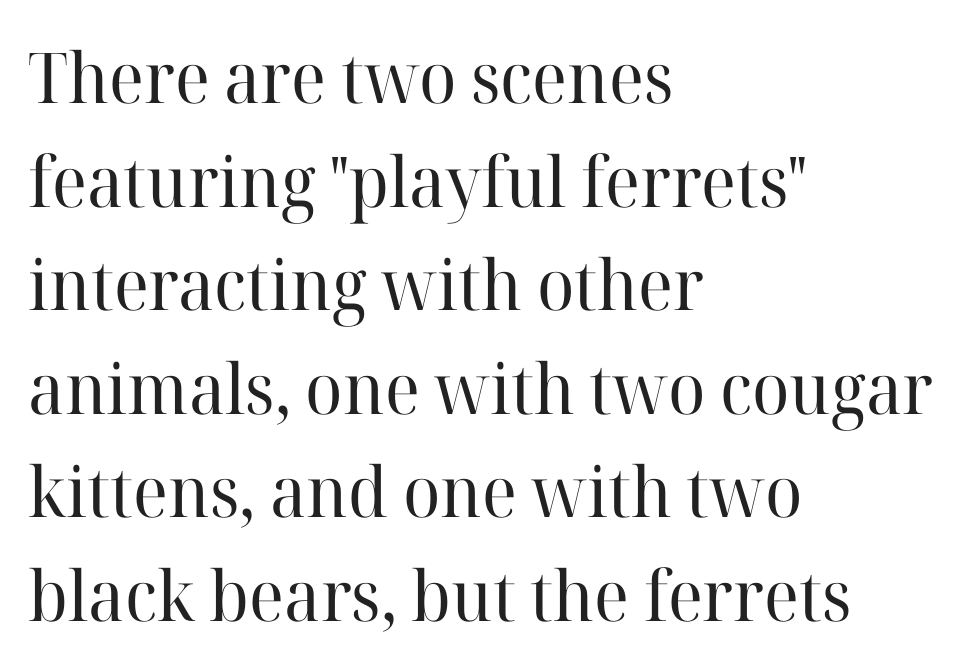
When letters stand straight like this, we call the style roman or upright. The zone under the glyphs is completely vacant. Regular leading. The lines are quadded left. These glyphs show unthickened strokes, regular width or finer.
